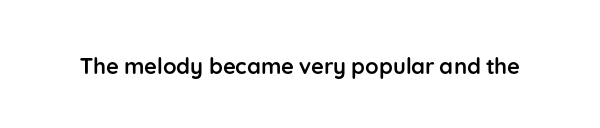
Short note: letters normally spaced. Words float on clear page, feet unadorned. The letters stand upright; this is a roman face. Heavy, bold letterforms.
